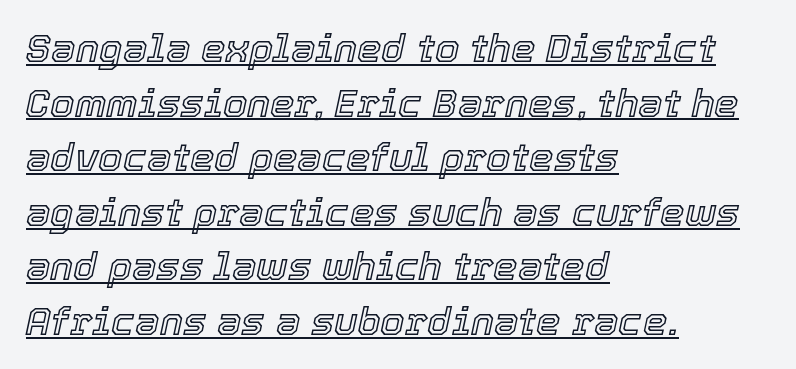
{"italic": "yes", "lean": "right", "slant_degrees": 12, "width": "normal", "x_height": "medium", "monospaced": "no", "underline": "yes", "align": "left", "line_spacing": "normal", "line_spacing_ratio": 1.4, "letter_spacing": "normal", "letter_spacing_em": 0.0, "glyph_px": 39}
